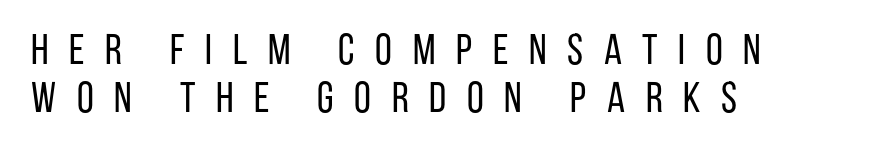
The strokes carry an ordinary text weight at most. Letters rest on an invisible, unmarked baseline. Honestly, the rows look squashed on top of each other. The horizontal fit of the characters is loose and conspicuously gappy. Layout note: lines flush left. What kind of face is this? One without serifs — a sans.
